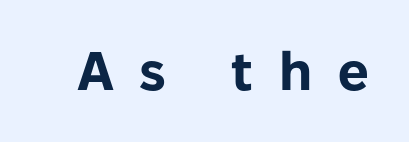
Q: Is the text bold? A: Yes.
Q: Is the text italic (slanted)? A: No, it is upright.
Q: Is the typeface a serif or a sans-serif typeface? A: Sans-serif.
Q: Is the text underlined? A: No.
Q: Is the spacing between letters normal or unusually wide? A: Unusually wide.
Q: Width (condensed, normal, or wide)? A: Normal.
Q: Stroke contrast? A: Low.
Q: x-height? A: Medium.
Q: Monospaced? A: No.
